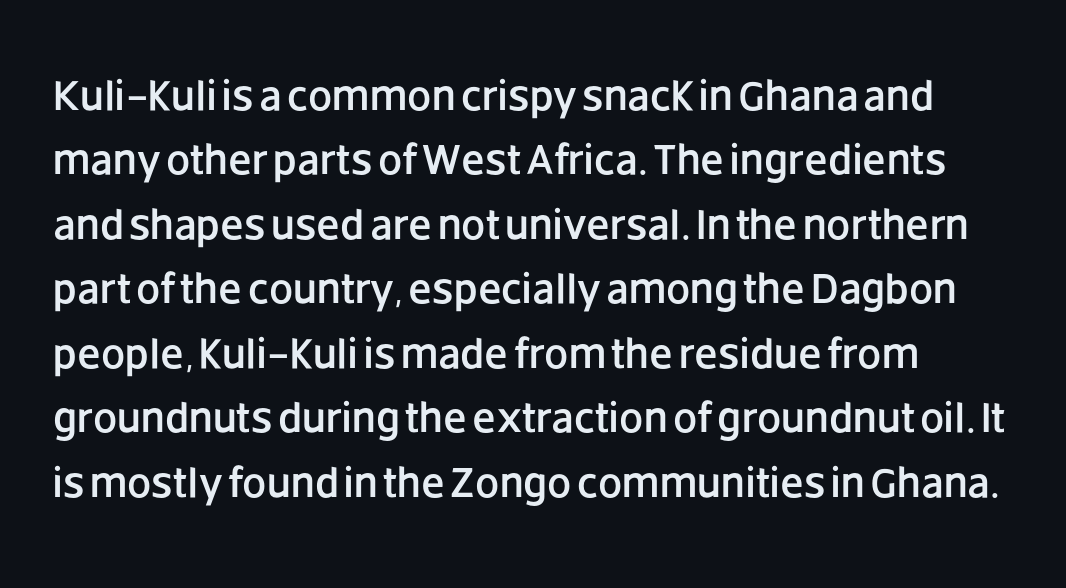
The image shows 43 px sans-serif type, upright; set normal line spacing (1.5x), normal letter spacing, not underlined; low stroke contrast and a large x-height.
